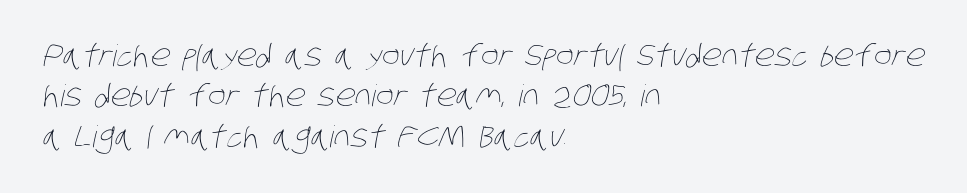
The image shows 30 px thin, condensed type; set left-aligned, normal line spacing (1.35x), normal letter spacing, not underlined; low stroke contrast and a large x-height.
